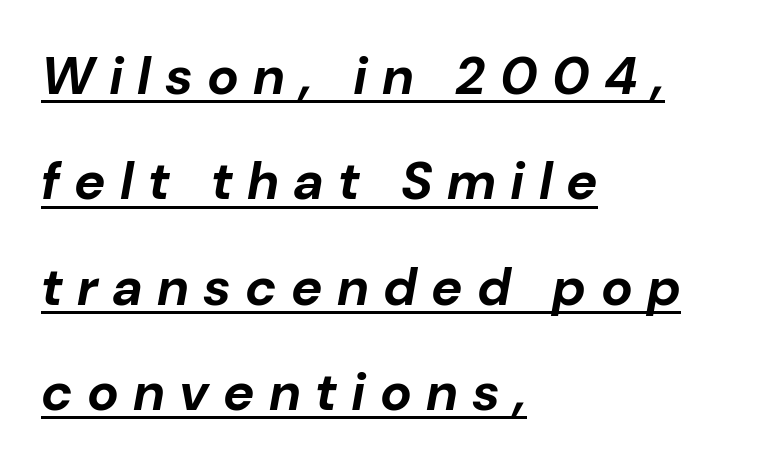
The space between consecutive lines is lavish. Here the designer chose a conventional face with non-uniform glyph widths. Every letter is thick-stroked: bold, no question. Italic: yes, the glyphs are oblique. These lines are set flush left with a ragged right edge.
